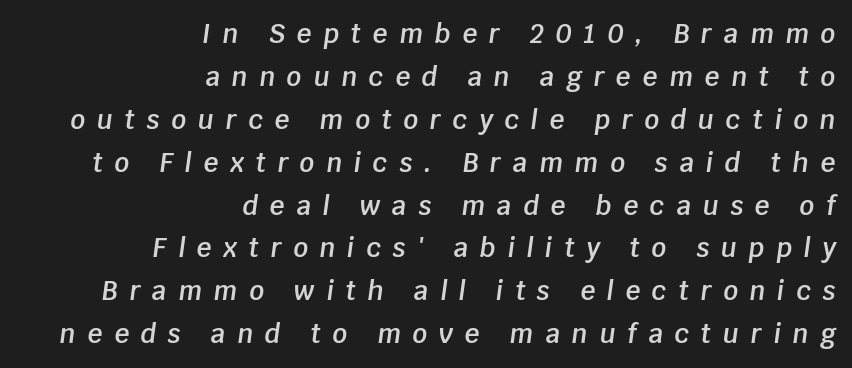
The image shows 26 px text type, italic (leaning right); set right-aligned, normal line spacing (1.65x), unusually wide letter spacing (+0.45 em), not underlined.
